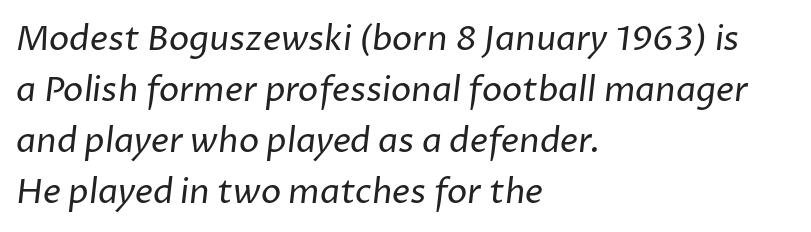
Character widths vary here, with narrow letters taking less room than wide ones. Decoration check: the copy has no underline. Weight: regular or lighter. These lines are set flush left with a ragged right edge.
